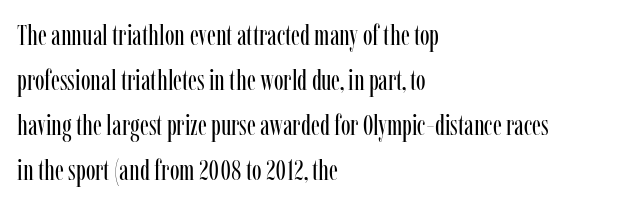
{"serif": "yes", "italic": "no", "bold": "no", "weight": "regular", "width": "condensed", "stroke_contrast": "low", "x_height": "medium", "monospaced": "no", "underline": "no", "align": "left", "line_spacing": "normal", "line_spacing_ratio": 1.55, "letter_spacing": "normal", "letter_spacing_em": 0.0, "glyph_px": 29}
